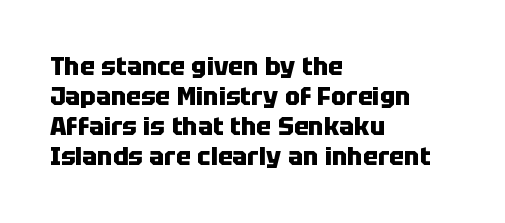
Q: Is the text bold? A: Yes.
Q: Is the text italic (slanted)? A: No, it is upright.
Q: Is the text underlined? A: No.
Q: How is the paragraph aligned? A: Left-aligned.
Q: Is the spacing between letters normal or unusually wide? A: Normal.
